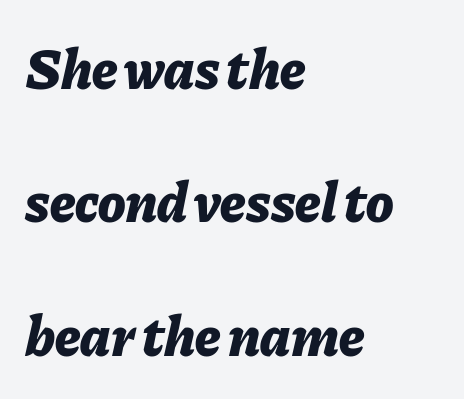
Q: Is the text bold? A: Yes.
Q: Is the text italic (slanted)? A: Yes, it leans right by about 11 degrees.
Q: Is the text underlined? A: No.
Q: How is the paragraph aligned? A: Left-aligned.
Q: Is the spacing between letters normal or unusually wide? A: Normal.
Q: Is the spacing between lines tight, normal or loose? A: Loose.
Q: Width (condensed, normal, or wide)? A: Normal.
Q: Stroke contrast? A: Low.
Q: x-height? A: Medium.
Q: Monospaced? A: No.
